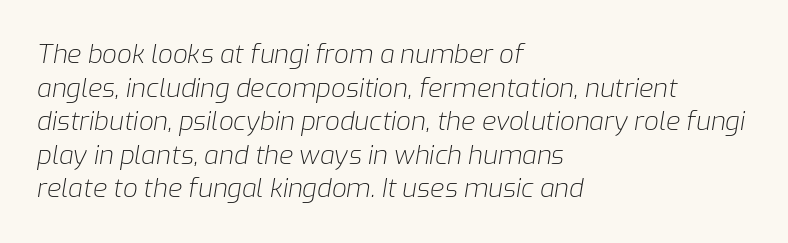
Baseline-to-baseline distance is the conventional proportion of letter height. The ragged edge is on the right, which tells us the setting is flush left. Compared with typical body copy, the letter spacing here is the same. Nothing heavy about these letters — not bold at all.
